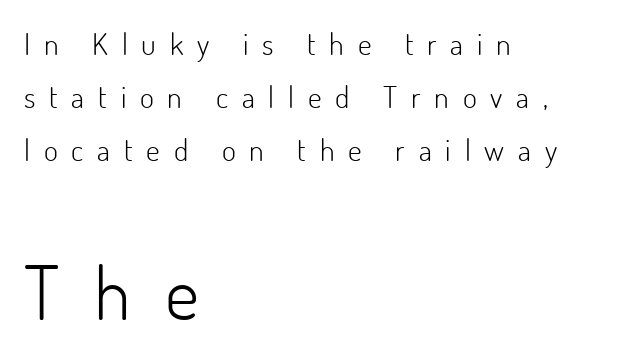
{"serif": "no", "italic": "no", "bold": "no", "weight": "light", "width": "normal", "stroke_contrast": "low", "x_height": "small", "monospaced": "no", "underline": "no", "align": "left", "line_spacing_ratio": 1.76, "letter_spacing": "wide", "letter_spacing_em": 0.46, "larger_block": "second", "size_ratio": 2.5, "glyph_px": 75}
